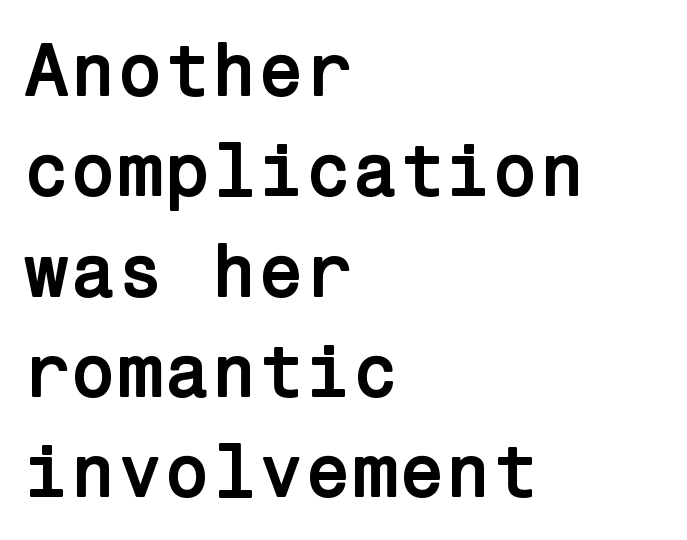
In terms of posture, this sample is upright. Glance below the letters and you will spot only blank space. Students, this is bold: see how much ink each stroke carries. The letters sit at their default tracking, neither squeezed nor spread.
